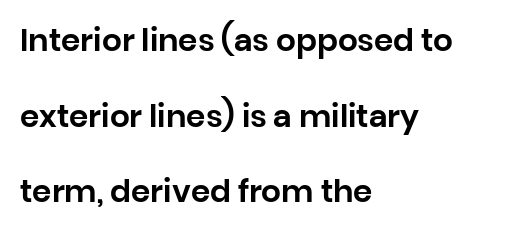
{"serif": "no", "italic": "no", "width": "normal", "stroke_contrast": "low", "x_height": "large", "monospaced": "no", "underline": "no", "align": "left", "line_spacing": "loose", "line_spacing_ratio": 2.44, "letter_spacing": "normal", "letter_spacing_em": 0.0, "glyph_px": 31}
